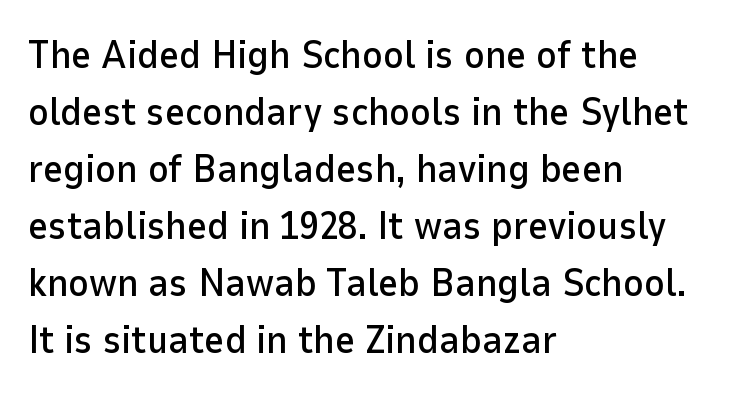
The image shows 39 px sans-serif type, upright; set left-aligned, normal line spacing (1.46x), normal letter spacing, not underlined; low stroke contrast and a medium x-height.
